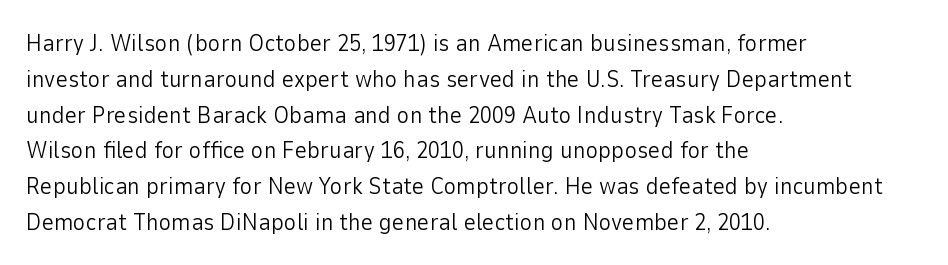
The image shows 24 px text type, upright; set left-aligned, normal line spacing (1.49x), normal letter spacing, not underlined.
